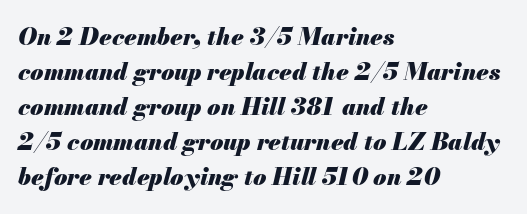
The image shows 24 px bold type, italic (leaning right); set left-aligned, normal line spacing (1.46x), normal letter spacing, not underlined.
